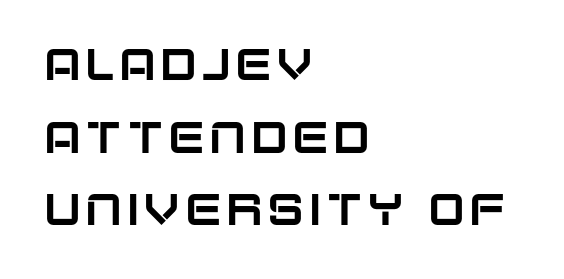
The baseline area is clear. Short and long lines alike share a common starting point at left. Style check: upright. The glyphs in this specimen are sans serif.
